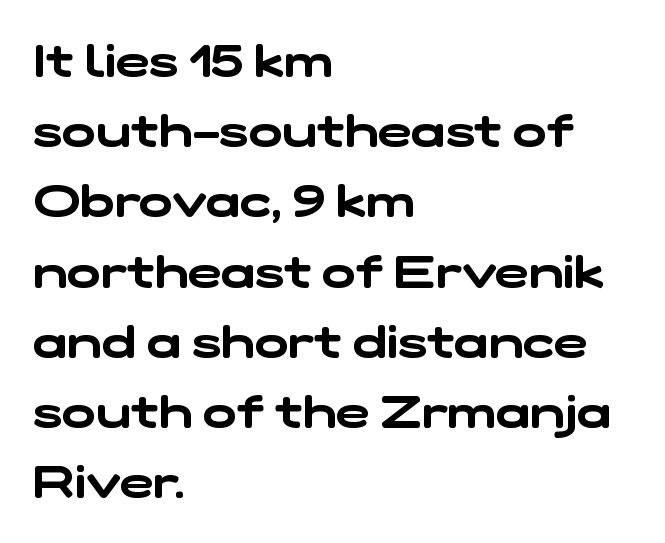
The image shows 45 px wide sans-serif type; set left-aligned, normal line spacing (1.56x), normal letter spacing, not underlined; low stroke contrast and a medium x-height.
